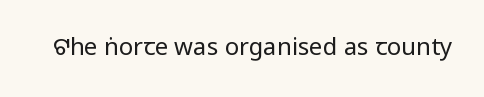
The image shows 24 px text type, upright; set normal letter spacing, not underlined.
